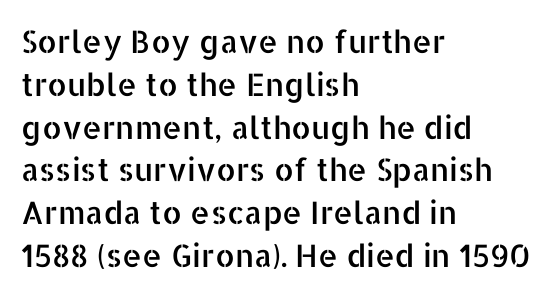
Q: Is the text italic (slanted)? A: No, it is upright.
Q: Is the typeface a serif or a sans-serif typeface? A: Sans-serif.
Q: Is the text underlined? A: No.
Q: How is the paragraph aligned? A: Left-aligned.
Q: Is the spacing between letters normal or unusually wide? A: Normal.
Q: Is the spacing between lines tight, normal or loose? A: Normal.
Q: Width (condensed, normal, or wide)? A: Normal.
Q: Stroke contrast? A: Low.
Q: x-height? A: Medium.
Q: Monospaced? A: No.
